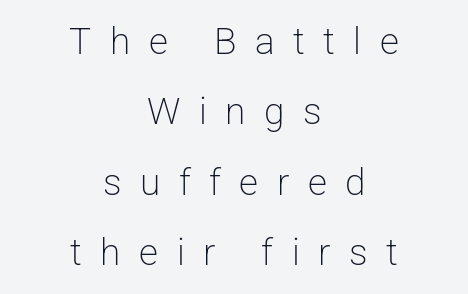
The image shows 37 px light sans-serif type, upright; set centered, loose line spacing (1.9x), unusually wide letter spacing (+0.5 em), not underlined; low stroke contrast and a medium x-height.
